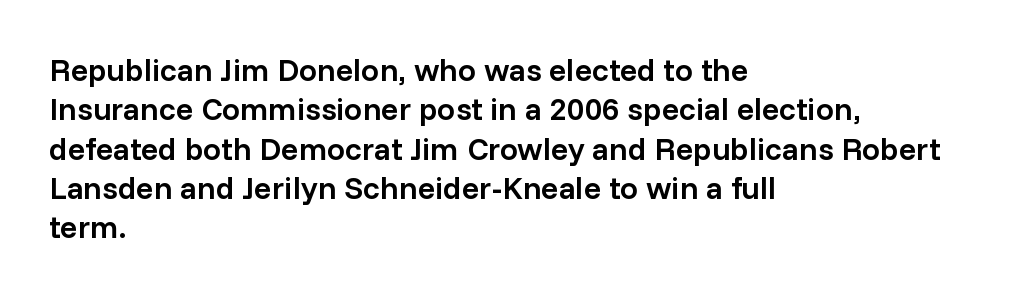
Q: Is the text bold? A: Semi-bold.
Q: Is the text italic (slanted)? A: No, it is upright.
Q: Is the typeface a serif or a sans-serif typeface? A: Sans-serif.
Q: Is the text underlined? A: No.
Q: How is the paragraph aligned? A: Left-aligned.
Q: Is the spacing between letters normal or unusually wide? A: Normal.
Q: Width (condensed, normal, or wide)? A: Normal.
Q: Stroke contrast? A: Low.
Q: x-height? A: Medium.
Q: Monospaced? A: No.
